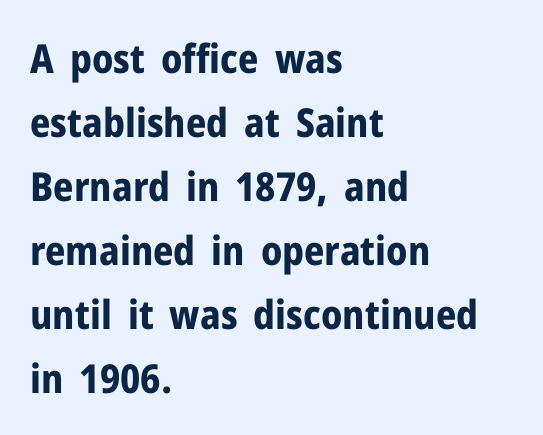
All the whitespace from short lines collects on the right. Tracking value appears to be zero — textbook default spacing. Heavy-handed strokes throughout: this text is bold. The letters stand upright; this is a roman face.
